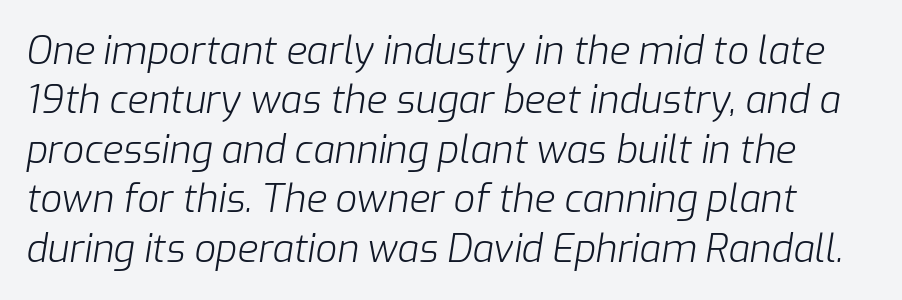
{"italic": "yes", "lean": "right", "slant_degrees": 9, "bold": "no", "weight": "light", "width": "normal", "stroke_contrast": "low", "x_height": "medium", "monospaced": "no", "underline": "no", "line_spacing": "normal", "line_spacing_ratio": 1.3, "letter_spacing": "normal", "letter_spacing_em": 0.0, "glyph_px": 38}
